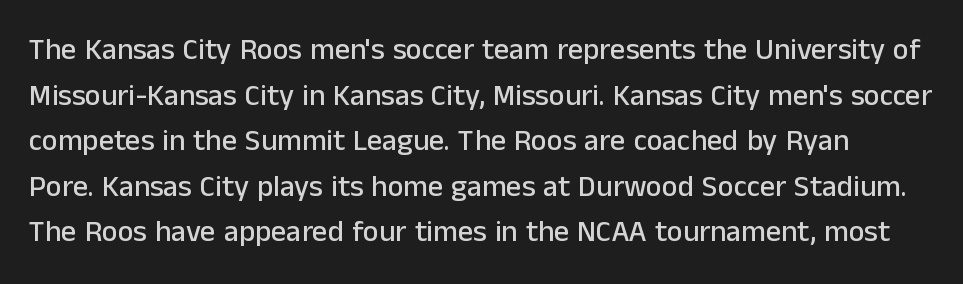
Each word holds together tightly as a unit, with standard inter-letter gaps. The line-height multiplier appears to be the usual default. These lines were composed using upright roman letters. Has an underline been added? It has not.
